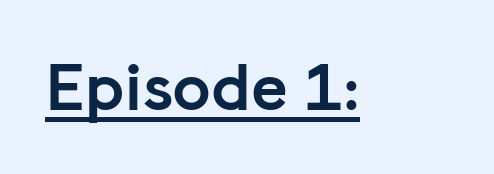
Q: Is the text bold? A: Yes.
Q: Is the text italic (slanted)? A: No, it is upright.
Q: Is the typeface a serif or a sans-serif typeface? A: Sans-serif.
Q: Is the text underlined? A: Yes.
Q: Is the spacing between letters normal or unusually wide? A: Normal.
Q: Width (condensed, normal, or wide)? A: Normal.
Q: Stroke contrast? A: Low.
Q: x-height? A: Medium.
Q: Monospaced? A: No.
